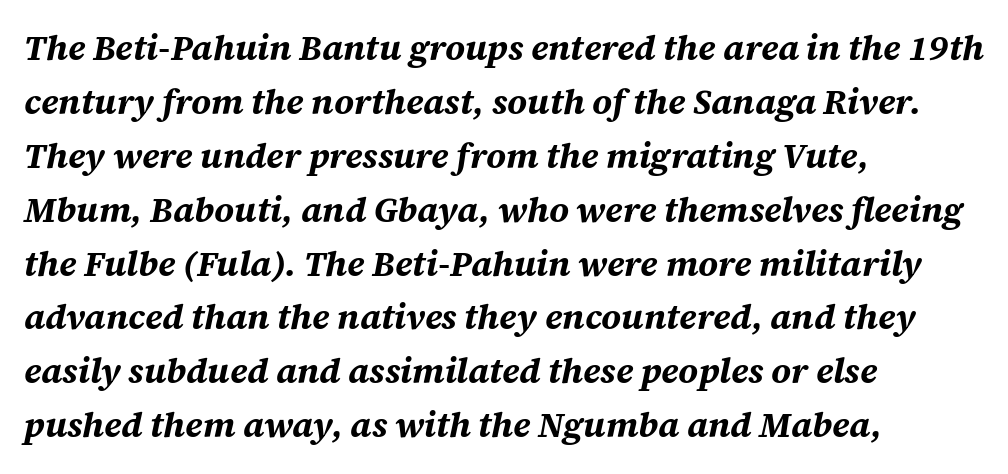
{"italic": "yes", "lean": "right", "slant_degrees": 12, "bold": "yes", "weight": "bold", "width": "normal", "stroke_contrast": "medium", "x_height": "large", "monospaced": "no", "underline": "no", "align": "left", "line_spacing": "normal", "line_spacing_ratio": 1.54, "letter_spacing": "normal", "letter_spacing_em": 0.0, "glyph_px": 35}
